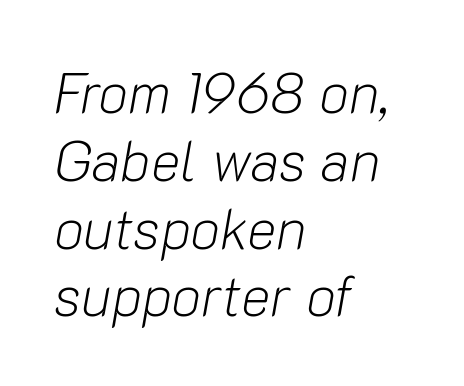
Q: Is the text bold? A: No.
Q: Is the text italic (slanted)? A: Yes, it leans right by about 10 degrees.
Q: Is the text underlined? A: No.
Q: How is the paragraph aligned? A: Left-aligned.
Q: Is the spacing between letters normal or unusually wide? A: Normal.
Q: Width (condensed, normal, or wide)? A: Normal.
Q: Stroke contrast? A: Low.
Q: x-height? A: Medium.
Q: Monospaced? A: No.
